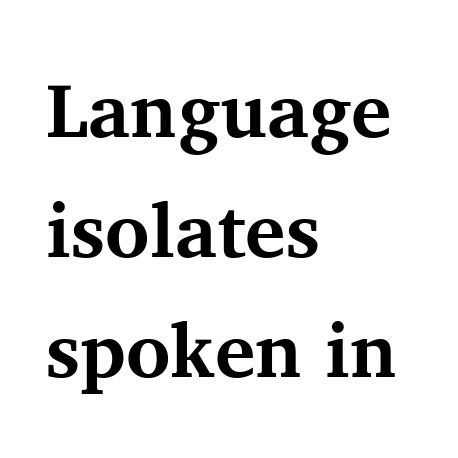
The passage shown is typeset with a serif family. These lines were composed using upright roman letters. Each word holds together tightly as a unit, with standard inter-letter gaps. This sample keeps an unexceptional amount of space between lines. The area under the type is left untouched.
